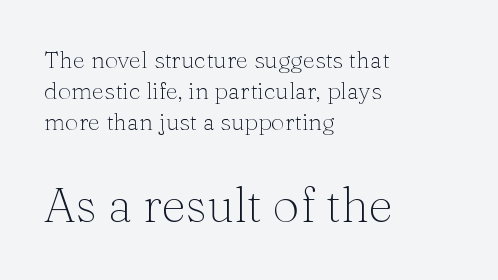
Q: Is the text bold? A: No.
Q: Is the text italic (slanted)? A: No, it is upright.
Q: Is the typeface a serif or a sans-serif typeface? A: Serif.
Q: Is the text underlined? A: No.
Q: How is the paragraph aligned? A: Left-aligned.
Q: Is the spacing between letters normal or unusually wide? A: Normal.
Q: Is the spacing between lines tight, normal or loose? A: Normal.
Q: Which block of text is set in a larger size, the first (top) or the second (bottom)? A: The second (bottom) one.
Q: Width (condensed, normal, or wide)? A: Normal.
Q: Stroke contrast? A: Medium.
Q: x-height? A: Medium.
Q: Monospaced? A: No.
